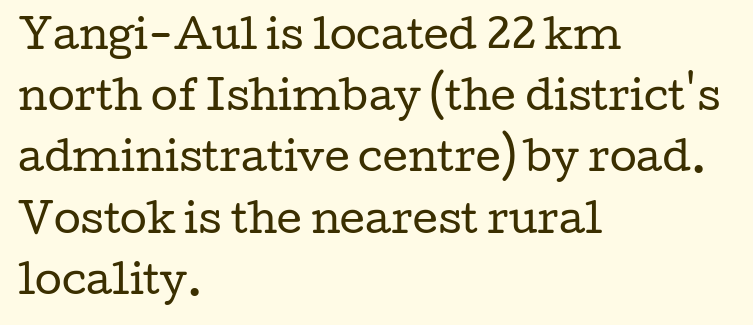
Q: Is the text bold? A: No.
Q: Is the text italic (slanted)? A: No, it is upright.
Q: Is the typeface a serif or a sans-serif typeface? A: Serif.
Q: Is the text underlined? A: No.
Q: How is the paragraph aligned? A: Left-aligned.
Q: Is the spacing between letters normal or unusually wide? A: Normal.
Q: Is the spacing between lines tight, normal or loose? A: Normal.
Q: Width (condensed, normal, or wide)? A: Wide.
Q: Stroke contrast? A: Low.
Q: x-height? A: Medium.
Q: Monospaced? A: No.
